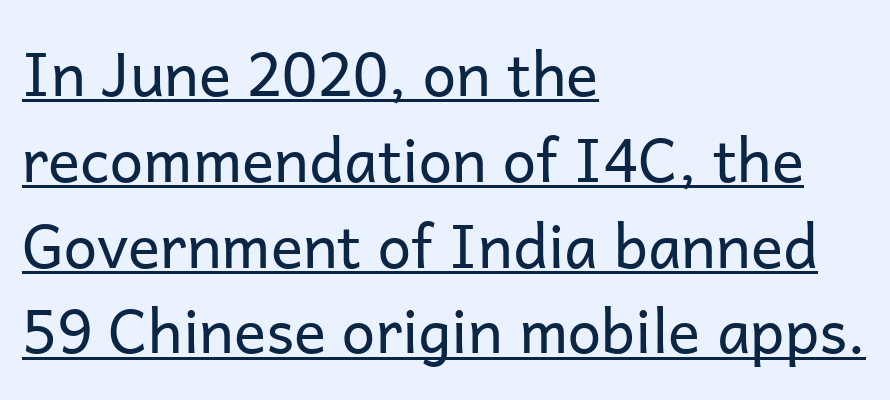
Q: Is the text bold? A: No.
Q: Is the text italic (slanted)? A: No, it is upright.
Q: Is the typeface a serif or a sans-serif typeface? A: Sans-serif.
Q: Is the text underlined? A: Yes.
Q: How is the paragraph aligned? A: Left-aligned.
Q: Is the spacing between letters normal or unusually wide? A: Normal.
Q: Is the spacing between lines tight, normal or loose? A: Normal.
Q: Width (condensed, normal, or wide)? A: Normal.
Q: Stroke contrast? A: Low.
Q: x-height? A: Medium.
Q: Monospaced? A: No.
